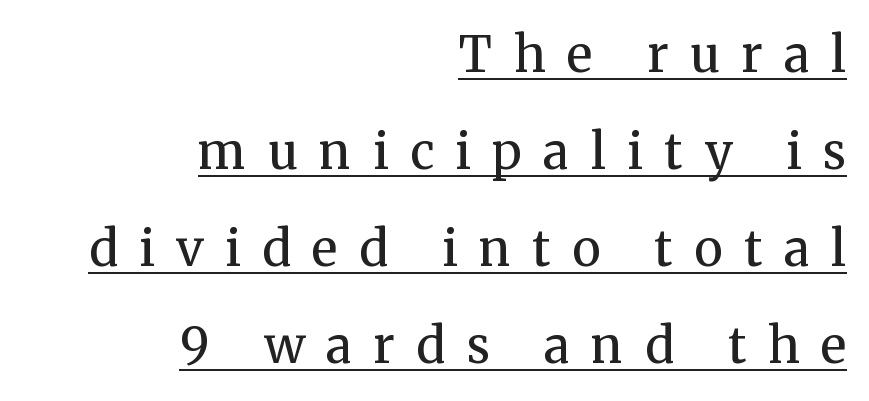
The image shows 49 px regular-weight serif type, upright; set right-aligned, loose line spacing (1.98x), unusually wide letter spacing (+0.44 em), underlined; medium stroke contrast and a medium x-height.
